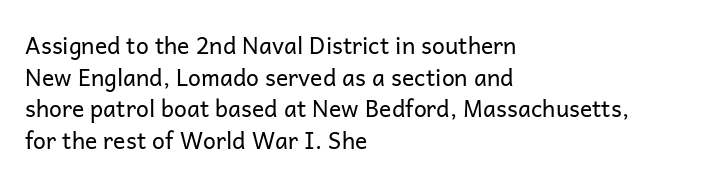
The image shows 23 px text type, upright; set left-aligned, normal line spacing (1.38x), normal letter spacing, not underlined.
